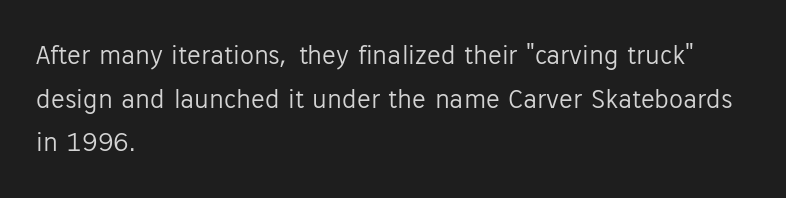
Q: Is the text bold? A: No.
Q: Is the text italic (slanted)? A: No, it is upright.
Q: Is the typeface a serif or a sans-serif typeface? A: Sans-serif.
Q: Is the text underlined? A: No.
Q: How is the paragraph aligned? A: Left-aligned.
Q: Is the spacing between letters normal or unusually wide? A: Normal.
Q: Is the spacing between lines tight, normal or loose? A: Normal.
Q: Width (condensed, normal, or wide)? A: Normal.
Q: Stroke contrast? A: Low.
Q: x-height? A: Medium.
Q: Monospaced? A: No.
